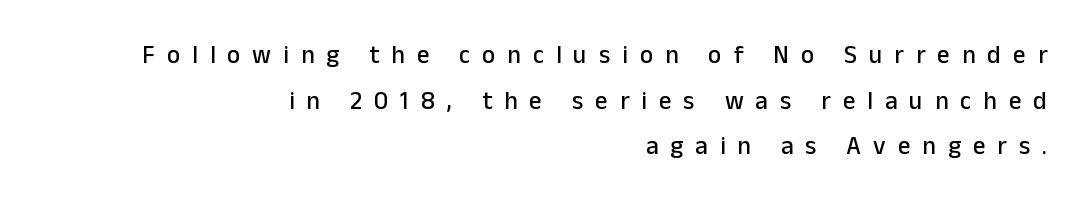
There is plenty of visible air inserted between adjacent glyphs. These lines stack with their right ends in a neat column. The words here are not underlined. Nope, not italic — everything's standing straight.
